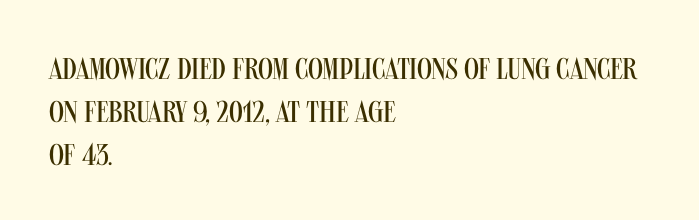
The image shows 30 px regular-weight, condensed sans-serif type, upright; set left-aligned, normal line spacing (1.43x), normal letter spacing, not underlined; medium stroke contrast and a large x-height.
